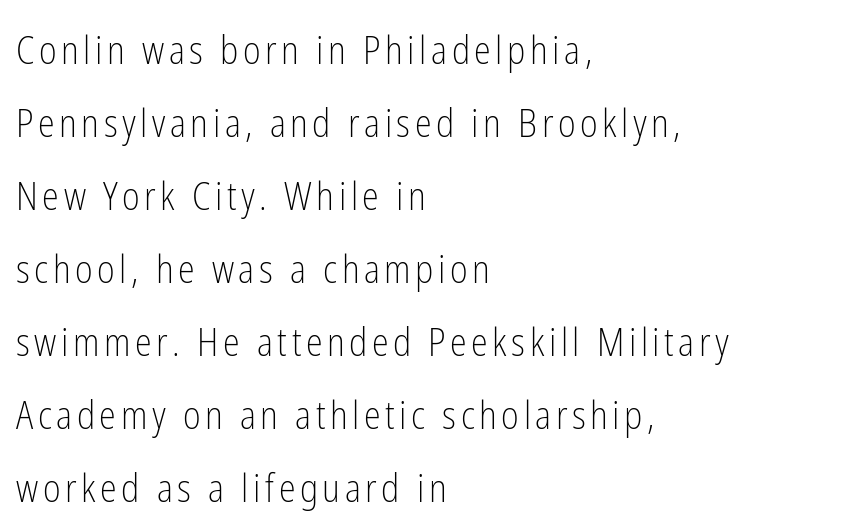
Q: Is the text bold? A: No.
Q: Is the text italic (slanted)? A: No, it is upright.
Q: Is the typeface a serif or a sans-serif typeface? A: Sans-serif.
Q: Is the text underlined? A: No.
Q: How is the paragraph aligned? A: Left-aligned.
Q: Is the spacing between lines tight, normal or loose? A: Loose.
Q: Width (condensed, normal, or wide)? A: Condensed.
Q: Stroke contrast? A: Low.
Q: x-height? A: Medium.
Q: Monospaced? A: No.
